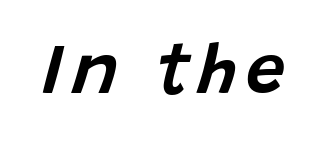
{"italic": "yes", "lean": "right", "slant_degrees": 15, "width": "normal", "stroke_contrast": "low", "x_height": "large", "monospaced": "no", "underline": "no", "glyph_px": 70}
